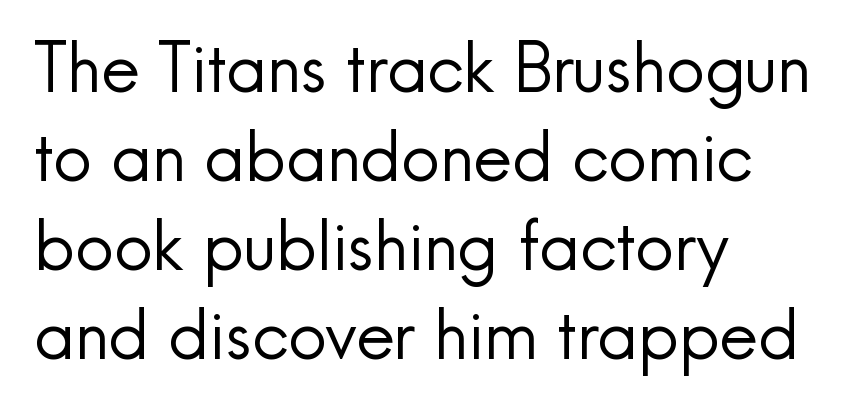
{"serif": "no", "italic": "no", "bold": "no", "weight": "regular", "width": "normal", "x_height": "small", "monospaced": "no", "underline": "no", "align": "left", "line_spacing": "normal", "line_spacing_ratio": 1.31, "letter_spacing": "normal", "letter_spacing_em": 0.0, "glyph_px": 68}
